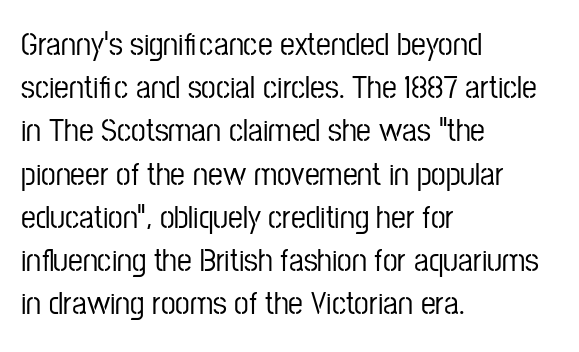
Q: Is the text italic (slanted)? A: No, it is upright.
Q: Is the typeface a serif or a sans-serif typeface? A: Sans-serif.
Q: Is the text underlined? A: No.
Q: How is the paragraph aligned? A: Left-aligned.
Q: Is the spacing between letters normal or unusually wide? A: Normal.
Q: Is the spacing between lines tight, normal or loose? A: Normal.
Q: Width (condensed, normal, or wide)? A: Condensed.
Q: Stroke contrast? A: Low.
Q: x-height? A: Medium.
Q: Monospaced? A: No.
